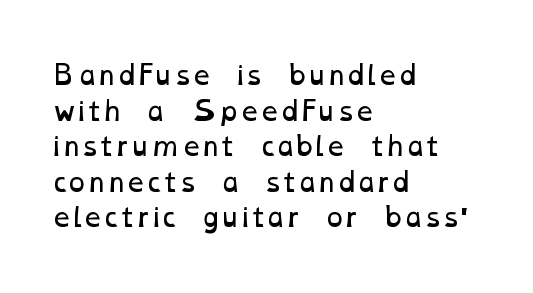
{"bold": "no", "underline": "no", "align": "left", "line_spacing": "normal", "line_spacing_ratio": 1.37, "letter_spacing": "normal", "letter_spacing_em": 0.0, "glyph_px": 26}
